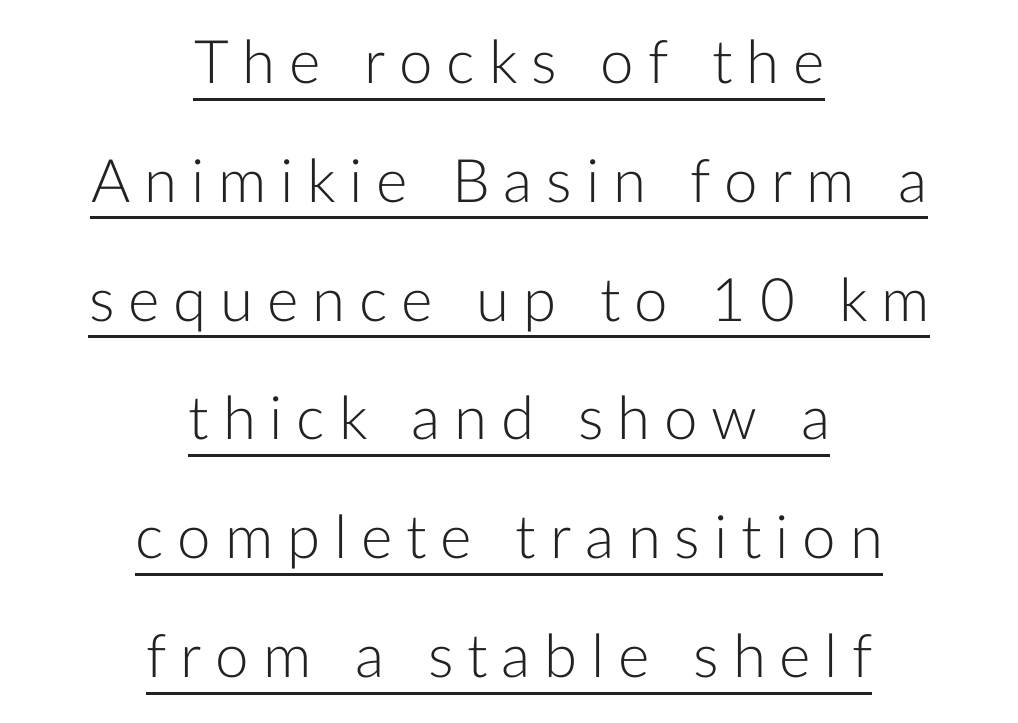
{"serif": "no", "italic": "no", "bold": "no", "weight": "light", "width": "normal", "stroke_contrast": "low", "x_height": "medium", "monospaced": "no", "underline": "yes", "align": "center", "line_spacing": "loose", "line_spacing_ratio": 1.98, "letter_spacing": "wide", "letter_spacing_em": 0.23, "glyph_px": 60}
